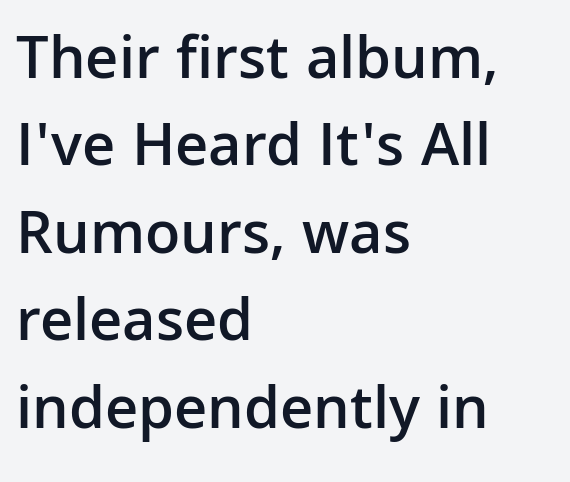
Q: Is the text bold? A: Semi-bold.
Q: Is the text italic (slanted)? A: No, it is upright.
Q: Is the typeface a serif or a sans-serif typeface? A: Sans-serif.
Q: Is the text underlined? A: No.
Q: How is the paragraph aligned? A: Left-aligned.
Q: Is the spacing between letters normal or unusually wide? A: Normal.
Q: Is the spacing between lines tight, normal or loose? A: Normal.
Q: Width (condensed, normal, or wide)? A: Normal.
Q: Stroke contrast? A: Low.
Q: x-height? A: Medium.
Q: Monospaced? A: No.
